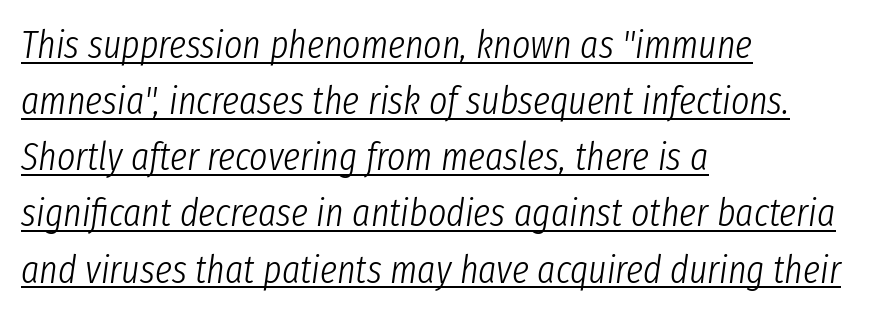
Q: Is the text bold? A: No.
Q: Is the text italic (slanted)? A: Yes, it leans right by about 8 degrees.
Q: Is the text underlined? A: Yes.
Q: How is the paragraph aligned? A: Left-aligned.
Q: Is the spacing between letters normal or unusually wide? A: Normal.
Q: Is the spacing between lines tight, normal or loose? A: Normal.
Q: Width (condensed, normal, or wide)? A: Condensed.
Q: Stroke contrast? A: Low.
Q: x-height? A: Medium.
Q: Monospaced? A: No.
